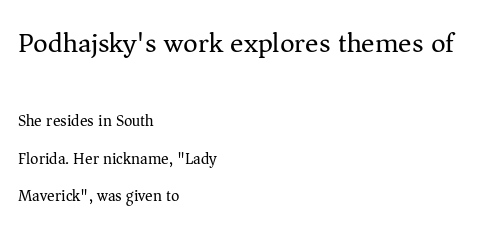
The image shows 28 px regular-weight serif type, upright; set left-aligned, loose line spacing (2.35x), normal letter spacing, not underlined; the first (top) block is 1.75x larger; medium stroke contrast and a medium x-height.
